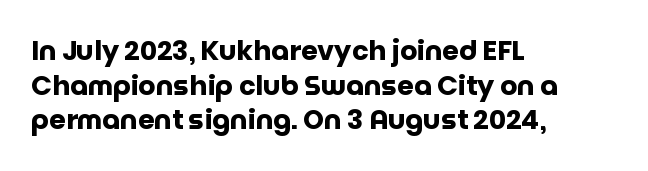
The image shows 27 px bold type, upright; set left-aligned, normal line spacing (1.28x), normal letter spacing, not underlined.
